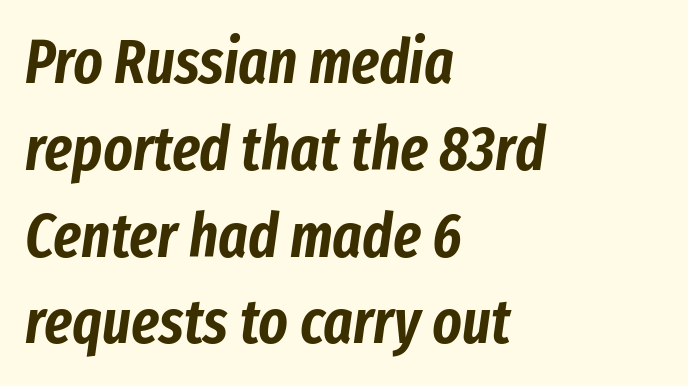
{"italic": "yes", "lean": "right", "slant_degrees": 8, "width": "condensed", "stroke_contrast": "low", "x_height": "medium", "monospaced": "no", "underline": "no", "align": "left", "line_spacing": "normal", "line_spacing_ratio": 1.4, "letter_spacing": "normal", "letter_spacing_em": 0.0, "glyph_px": 62}
